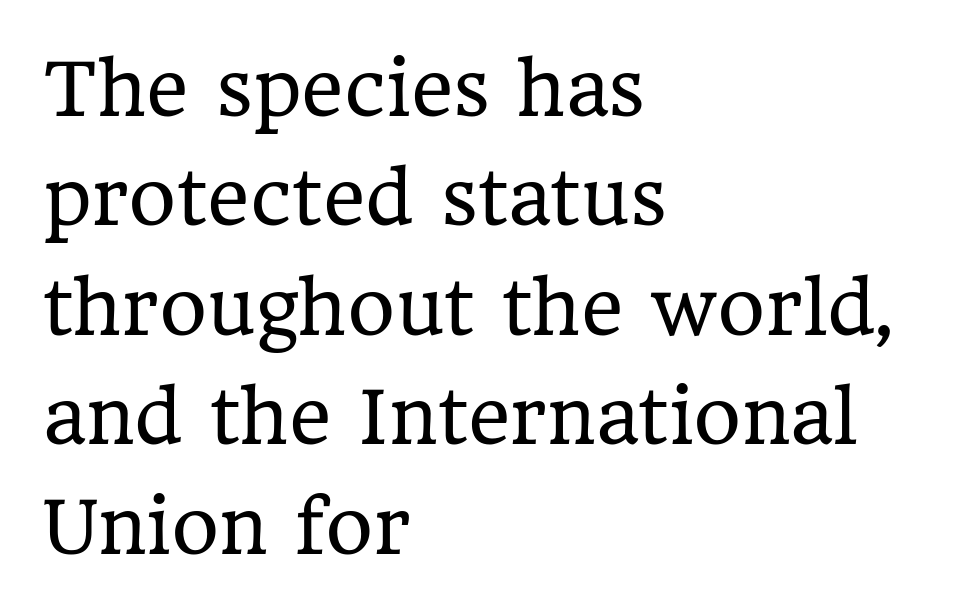
The image shows 73 px regular-weight serif type, upright; set left-aligned, normal line spacing (1.5x), normal letter spacing, not underlined; low stroke contrast and a medium x-height.
